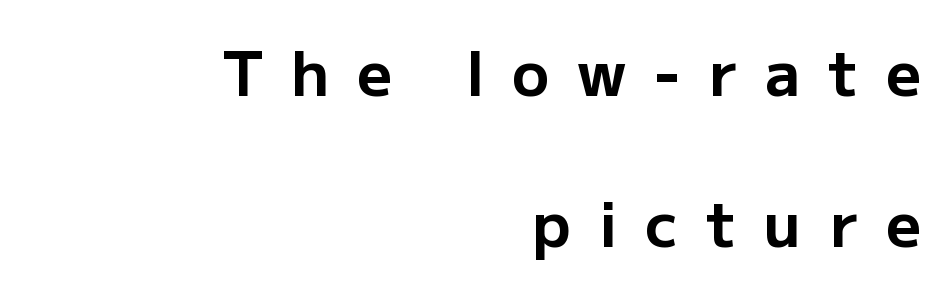
On the weight axis this lands at bold, roughly 700. The rag falls on the left side of this text block. How would I describe the line gaps? Wide and relaxed. The rendering uses natural spacing where letterforms have individual widths. The passage shown has open, widely tracked lettering throughout.
